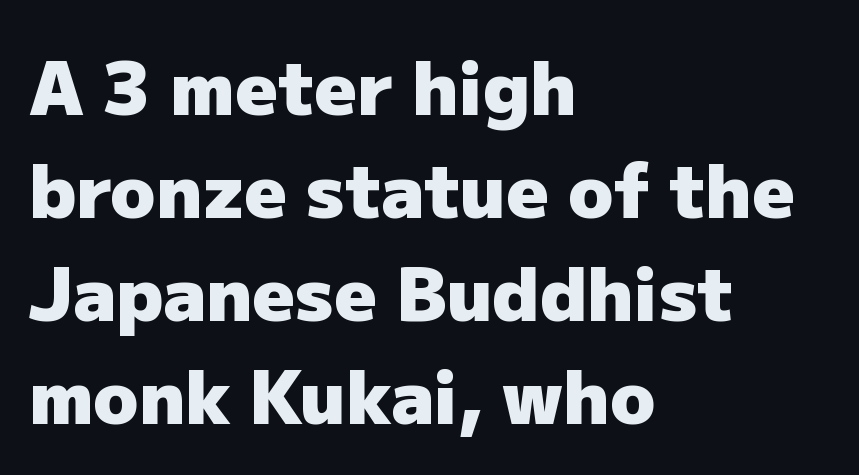
The image shows 74 px heavy sans-serif type, upright; set left-aligned, normal line spacing (1.39x), normal letter spacing, not underlined; low stroke contrast and a medium x-height.
